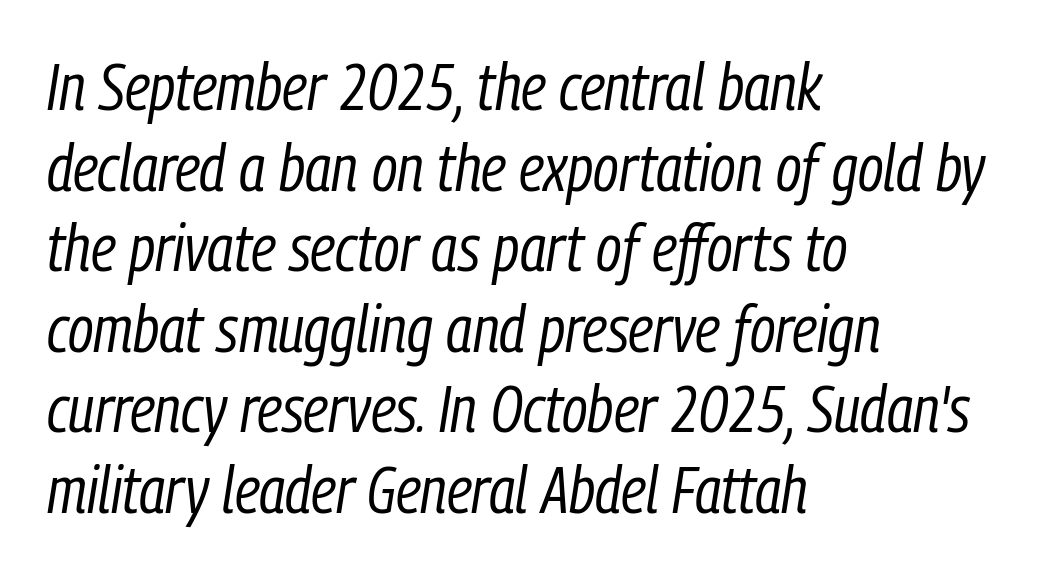
{"italic": "yes", "lean": "right", "slant_degrees": 9, "bold": "no", "weight": "regular", "width": "condensed", "stroke_contrast": "low", "x_height": "medium", "monospaced": "no", "underline": "no", "align": "left", "line_spacing_ratio": 1.24, "letter_spacing": "normal", "letter_spacing_em": 0.0, "glyph_px": 65}
